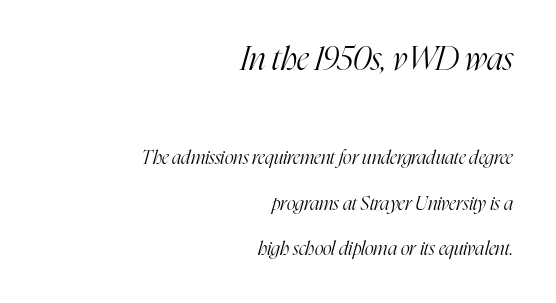
Q: Is the text bold? A: No.
Q: Is the text italic (slanted)? A: Yes, it leans right by about 16 degrees.
Q: Is the typeface a serif or a sans-serif typeface? A: Serif.
Q: Is the text underlined? A: No.
Q: How is the paragraph aligned? A: Right-aligned.
Q: Is the spacing between letters normal or unusually wide? A: Normal.
Q: Is the spacing between lines tight, normal or loose? A: Loose.
Q: Which block of text is set in a larger size, the first (top) or the second (bottom)? A: The first (top) one.
Q: Width (condensed, normal, or wide)? A: Condensed.
Q: Stroke contrast? A: High.
Q: x-height? A: Medium.
Q: Monospaced? A: No.
